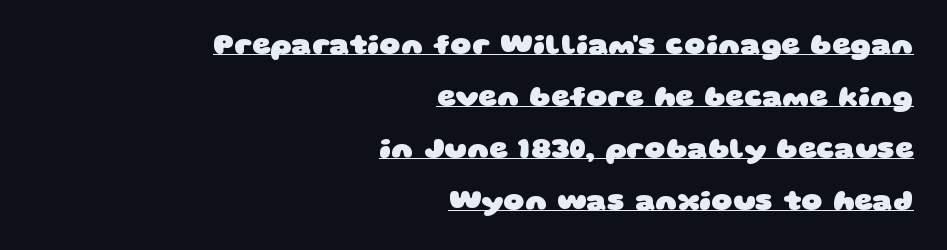
{"serif": "no", "bold": "yes", "weight": "heavy", "width": "wide", "stroke_contrast": "low", "x_height": "large", "monospaced": "no", "underline": "yes", "align": "right", "line_spacing_ratio": 1.79, "letter_spacing": "normal", "letter_spacing_em": 0.0, "glyph_px": 29}
